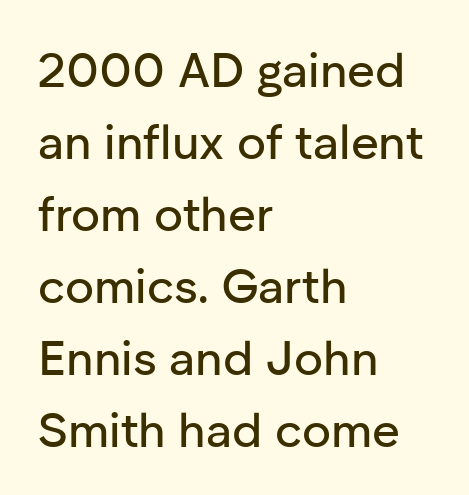
{"serif": "no", "italic": "no", "width": "normal", "stroke_contrast": "low", "x_height": "medium", "monospaced": "no", "underline": "no", "align": "left", "line_spacing": "normal", "line_spacing_ratio": 1.5, "letter_spacing": "normal", "letter_spacing_em": 0.0, "glyph_px": 48}
